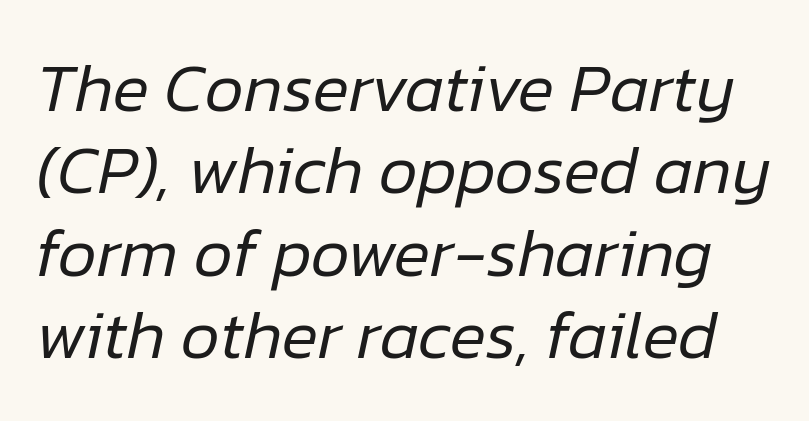
Q: Is the text bold? A: No.
Q: Is the text italic (slanted)? A: Yes, it leans right by about 12 degrees.
Q: Is the text underlined? A: No.
Q: Is the spacing between letters normal or unusually wide? A: Normal.
Q: Width (condensed, normal, or wide)? A: Normal.
Q: Stroke contrast? A: Low.
Q: x-height? A: Medium.
Q: Monospaced? A: No.
